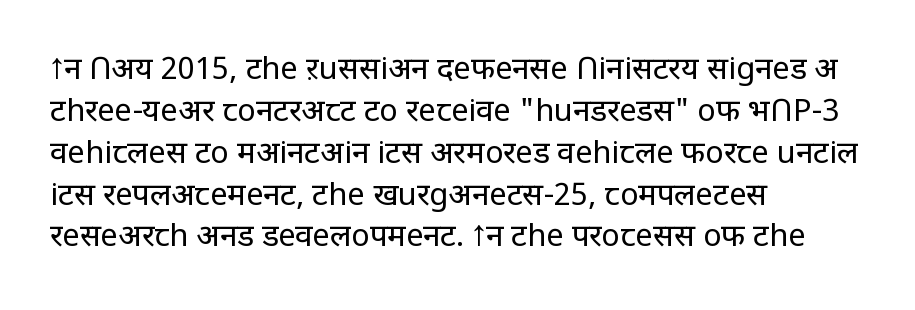
The image shows 31 px regular-weight sans-serif type, upright; set left-aligned, normal line spacing (1.35x), normal letter spacing, not underlined; low stroke contrast and a large x-height.
